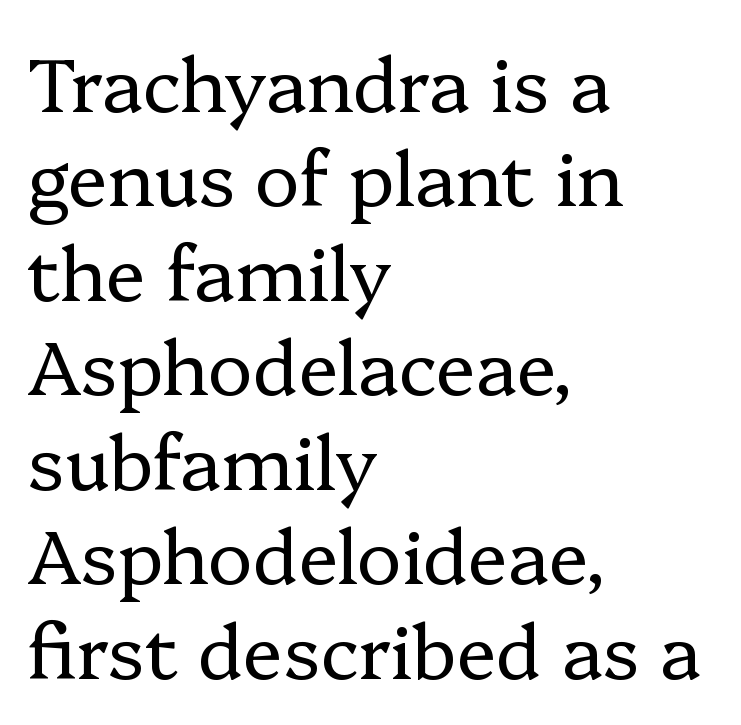
{"serif": "yes", "italic": "no", "bold": "no", "weight": "regular", "width": "normal", "stroke_contrast": "low", "x_height": "medium", "monospaced": "no", "underline": "no", "align": "left", "line_spacing": "normal", "line_spacing_ratio": 1.26, "letter_spacing": "normal", "letter_spacing_em": 0.0, "glyph_px": 75}
